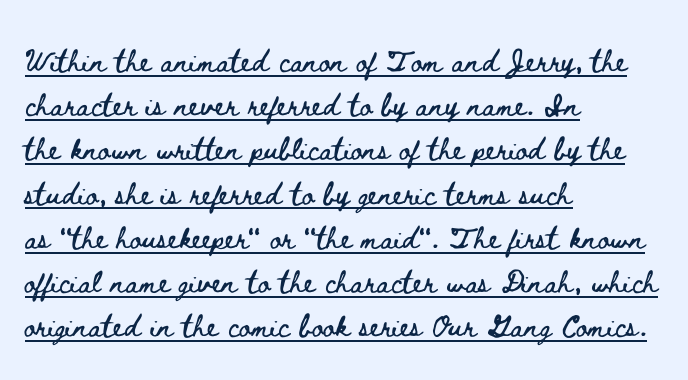
{"width": "wide", "stroke_contrast": "low", "x_height": "small", "monospaced": "no", "underline": "yes", "align": "left", "line_spacing": "normal", "line_spacing_ratio": 1.58, "letter_spacing": "normal", "letter_spacing_em": 0.0, "glyph_px": 28}
